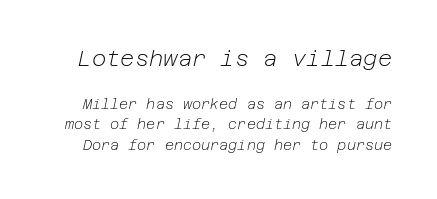
Decoration check: the copy has no underline. When letters slant like this, we call the style italic. Is the stroke heavy? The answer is a plain regular-or-lighter. These lines keep a tight, regular rhythm from letter to letter.
